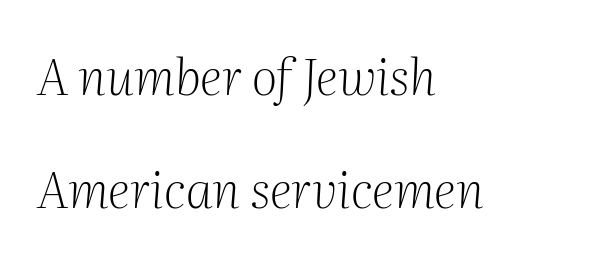
Q: Is the text bold? A: No.
Q: Is the text italic (slanted)? A: Yes, it leans right by about 2 degrees.
Q: Is the typeface a serif or a sans-serif typeface? A: Serif.
Q: Is the text underlined? A: No.
Q: How is the paragraph aligned? A: Left-aligned.
Q: Is the spacing between letters normal or unusually wide? A: Normal.
Q: Is the spacing between lines tight, normal or loose? A: Loose.
Q: Width (condensed, normal, or wide)? A: Normal.
Q: Stroke contrast? A: Medium.
Q: x-height? A: Medium.
Q: Monospaced? A: No.
